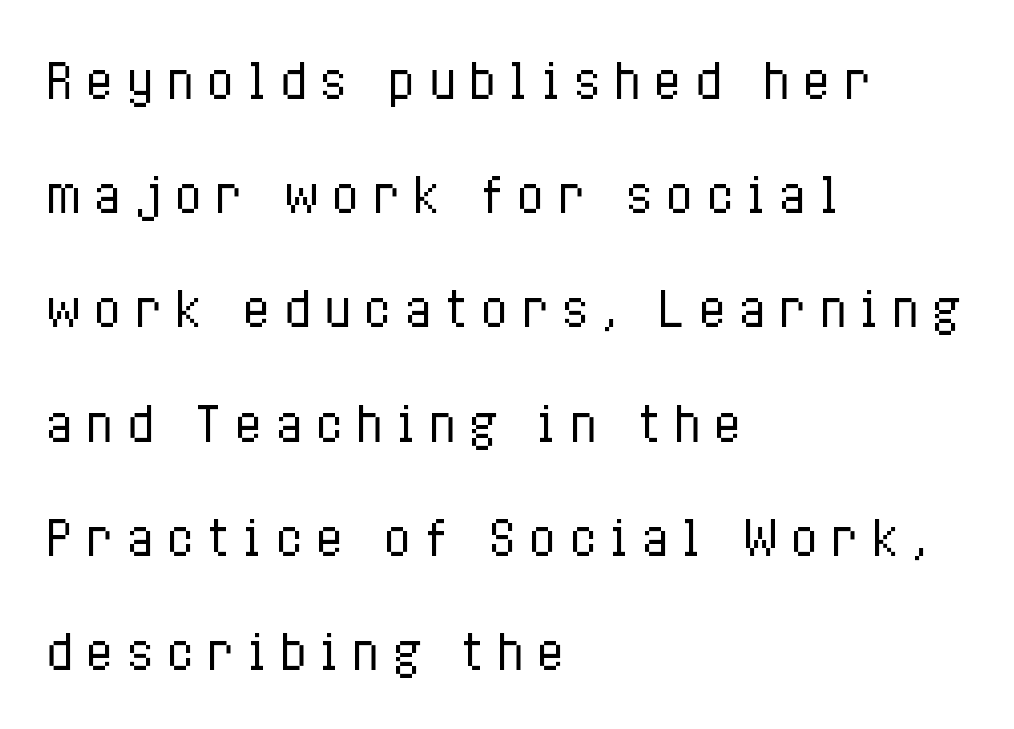
Q: Is the text bold? A: No.
Q: Is the text italic (slanted)? A: No, it is upright.
Q: Is the text underlined? A: No.
Q: How is the paragraph aligned? A: Left-aligned.
Q: Is the spacing between letters normal or unusually wide? A: Unusually wide.
Q: Is the spacing between lines tight, normal or loose? A: Loose.
Q: Width (condensed, normal, or wide)? A: Condensed.
Q: Stroke contrast? A: Low.
Q: x-height? A: Medium.
Q: Monospaced? A: No.
